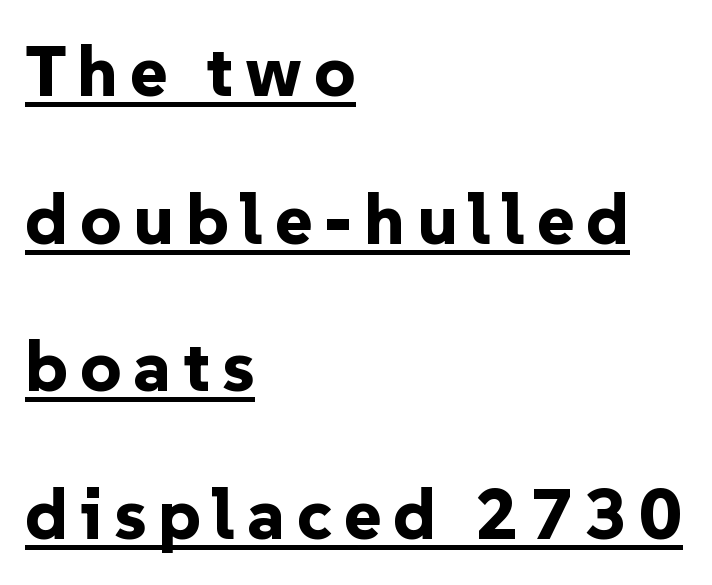
The image shows 72 px bold sans-serif type, upright; set left-aligned, loose line spacing (2.05x), underlined; low stroke contrast and a medium x-height.
